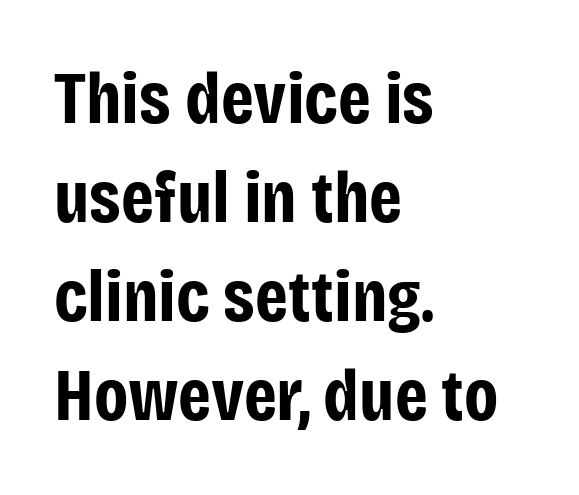
Each word holds together tightly as a unit, with standard inter-letter gaps. Do the characters align in a grid? No, the font is proportional. I'd call this a sans setting — the letters go barefoot. In terms of weight, the rendering is a true, heavy bold.
